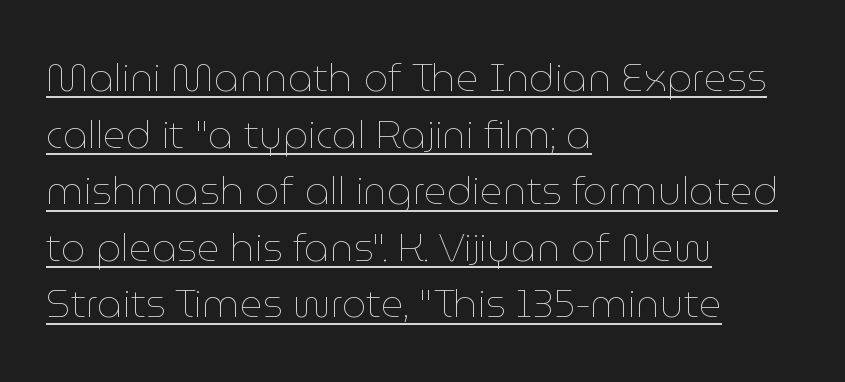
The image shows 39 px thin type, upright; set left-aligned, normal line spacing (1.45x), normal letter spacing, underlined; low stroke contrast and a medium x-height.
